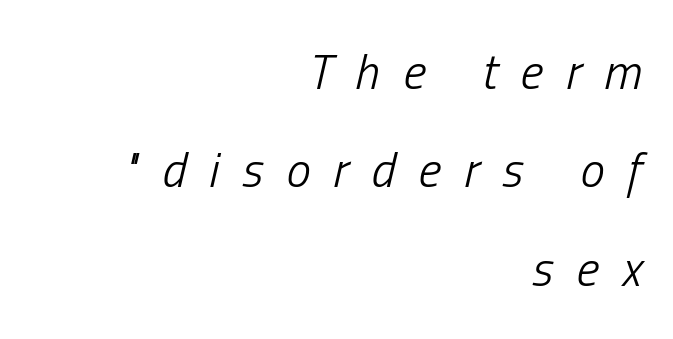
Q: Is the text bold? A: No.
Q: Is the text italic (slanted)? A: Yes, it leans right by about 13 degrees.
Q: Is the text underlined? A: No.
Q: How is the paragraph aligned? A: Right-aligned.
Q: Is the spacing between letters normal or unusually wide? A: Unusually wide.
Q: Is the spacing between lines tight, normal or loose? A: Loose.
Q: Width (condensed, normal, or wide)? A: Condensed.
Q: Stroke contrast? A: Low.
Q: x-height? A: Medium.
Q: Monospaced? A: No.
